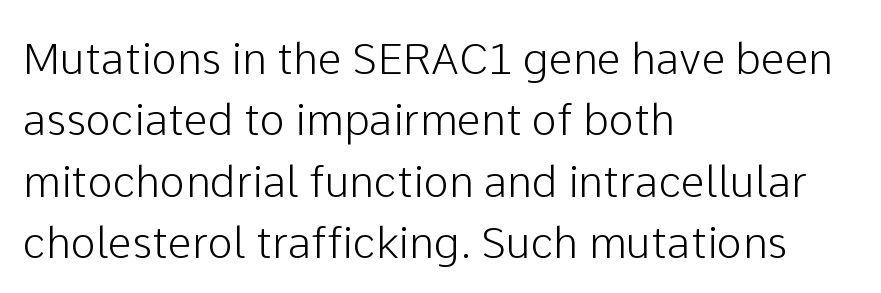
Spacing between characters is what you'd get straight out of the box. Looks like regular typesetting: each glyph gets only the width it needs. Notice how descenders clear the ascenders below comfortably — that's standard leading. Is the block centered? No — it sits flush against the left margin.
